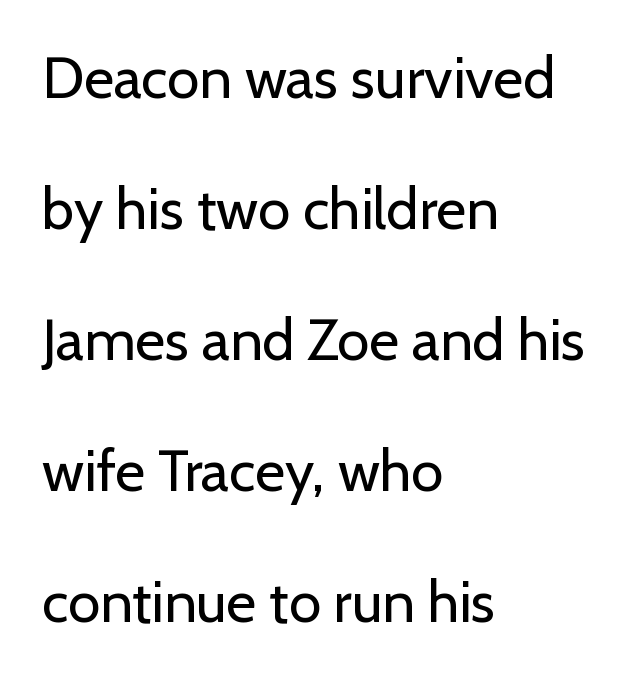
The image shows 58 px regular-weight sans-serif type, upright; set left-aligned, loose line spacing (2.26x), normal letter spacing, not underlined; low stroke contrast and a medium x-height.
